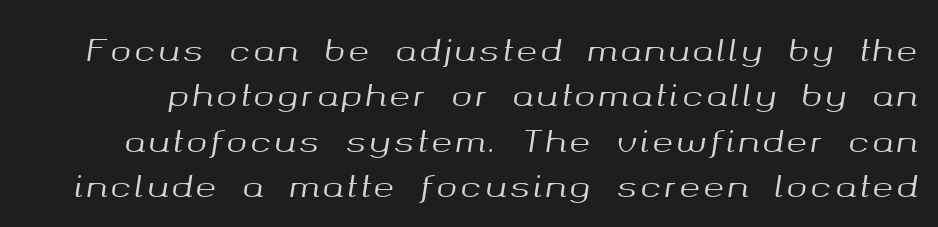
Spacing verdict: proportional, widths tailored to each character. When letters slant like this, we call the style italic. Beneath every word, the page is bare. Leading: standard.
